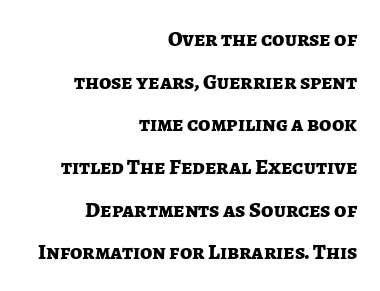
The image shows 22 px bold type, upright; set right-aligned, loose line spacing (1.94x), normal letter spacing, not underlined.
